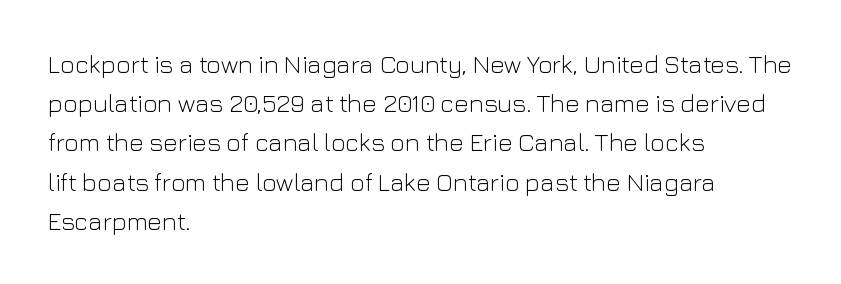
Q: Is the text bold? A: No.
Q: Is the text italic (slanted)? A: No, it is upright.
Q: Is the text underlined? A: No.
Q: How is the paragraph aligned? A: Left-aligned.
Q: Is the spacing between letters normal or unusually wide? A: Normal.
Q: Is the spacing between lines tight, normal or loose? A: Normal.
